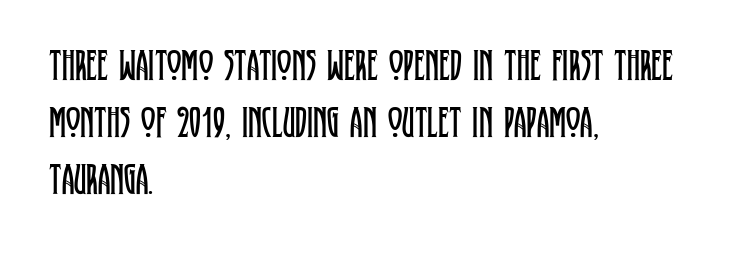
Q: Is the text bold? A: No.
Q: Is the text italic (slanted)? A: No, it is upright.
Q: Is the typeface a serif or a sans-serif typeface? A: Serif.
Q: Is the text underlined? A: No.
Q: How is the paragraph aligned? A: Left-aligned.
Q: Is the spacing between letters normal or unusually wide? A: Normal.
Q: Is the spacing between lines tight, normal or loose? A: Normal.
Q: Width (condensed, normal, or wide)? A: Condensed.
Q: Stroke contrast? A: Low.
Q: x-height? A: Large.
Q: Monospaced? A: No.
